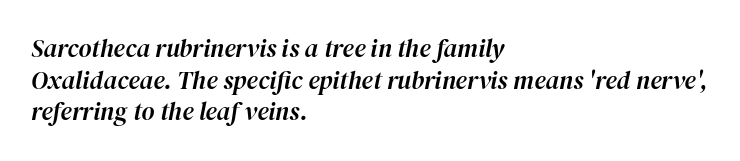
Q: Is the text italic (slanted)? A: Yes, it leans right by about 12 degrees.
Q: Is the text underlined? A: No.
Q: How is the paragraph aligned? A: Left-aligned.
Q: Is the spacing between letters normal or unusually wide? A: Normal.
Q: Is the spacing between lines tight, normal or loose? A: Normal.
